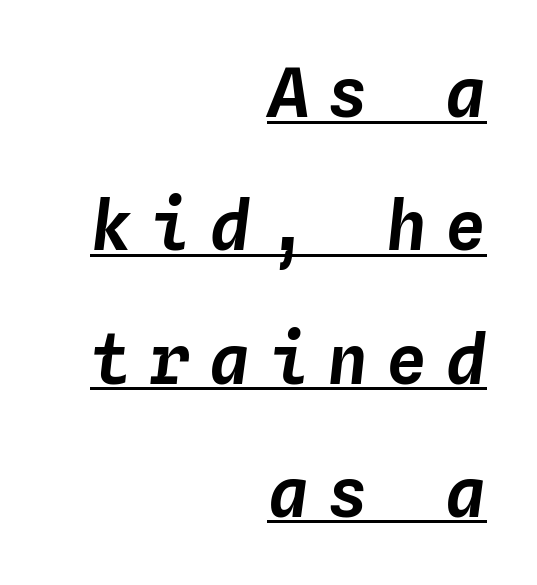
You can tell it's italic because the verticals aren't actually vertical. Looks like terminal output: every glyph gets an equal slot. A continuous stroke trails under the words, as in a hyperlink. The lines are quadded right. Does extra space separate the letters? Yes, quite a lot of it.
